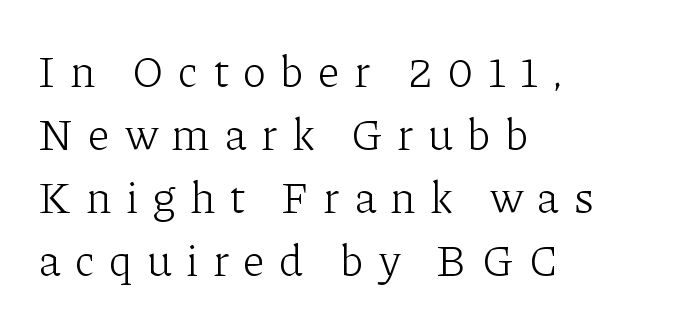
Q: Is the text bold? A: No.
Q: Is the text italic (slanted)? A: No, it is upright.
Q: Is the typeface a serif or a sans-serif typeface? A: Serif.
Q: Is the text underlined? A: No.
Q: How is the paragraph aligned? A: Left-aligned.
Q: Is the spacing between letters normal or unusually wide? A: Unusually wide.
Q: Is the spacing between lines tight, normal or loose? A: Normal.
Q: Width (condensed, normal, or wide)? A: Normal.
Q: Stroke contrast? A: Low.
Q: x-height? A: Medium.
Q: Monospaced? A: No.
